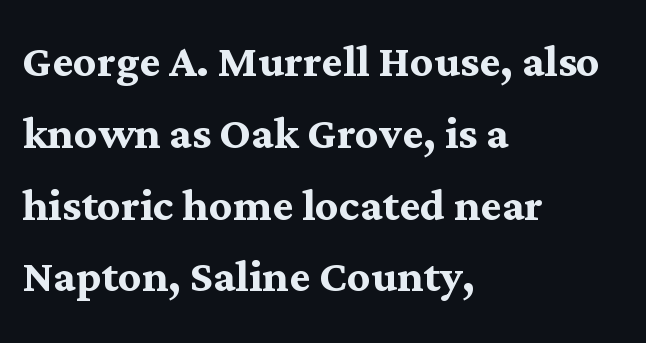
{"serif": "yes", "italic": "no", "bold": "yes", "weight": "semibold", "width": "normal", "stroke_contrast": "medium", "x_height": "medium", "monospaced": "no", "underline": "no", "align": "left", "line_spacing": "normal", "line_spacing_ratio": 1.26, "letter_spacing": "normal", "letter_spacing_em": 0.0, "glyph_px": 57}
